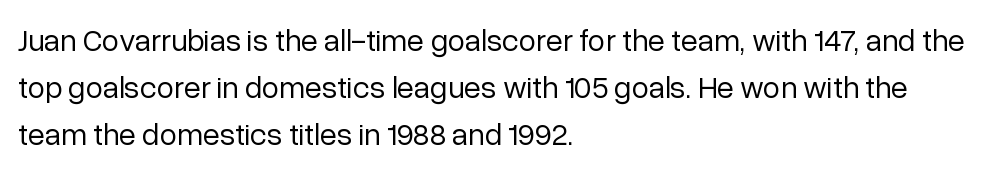
Proportional: the letters do not fall into vertical columns. The space directly below the letters is spotless. Does the type have serifs? No, each stem ends abruptly. The letterforms sit at book weight or below.
